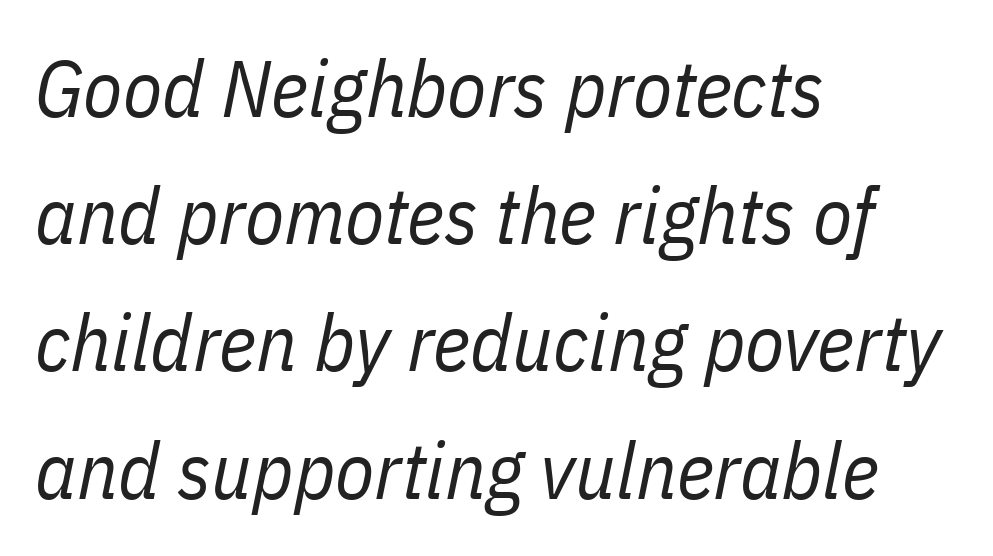
The image shows 80 px regular-weight, condensed type, italic (leaning right); set left-aligned, normal line spacing (1.59x), normal letter spacing, not underlined; low stroke contrast and a medium x-height.
